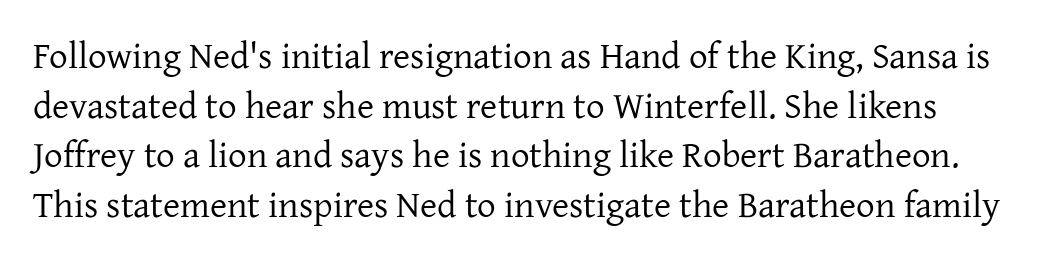
A clean baseline with only descenders dipping below it. Between one letter and the next there's only the usual sliver of space. Stroke mass is kept to a normal reading level or below. Does the leading feel generous? No, just average. The lettering holds an erect, upright posture throughout.
